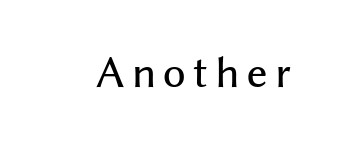
Q: Is the text italic (slanted)? A: No, it is upright.
Q: Is the typeface a serif or a sans-serif typeface? A: Sans-serif.
Q: Is the text underlined? A: No.
Q: Width (condensed, normal, or wide)? A: Normal.
Q: Stroke contrast? A: Medium.
Q: x-height? A: Medium.
Q: Monospaced? A: No.
